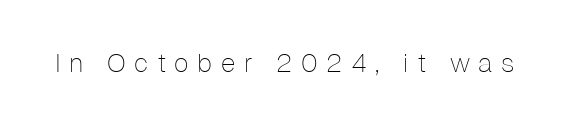
{"italic": "no", "bold": "no", "underline": "no", "letter_spacing": "wide", "letter_spacing_em": 0.33, "glyph_px": 26}
